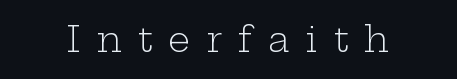
The letters carry serifs — small finishing strokes at the ends of their stems. Inter-character spacing is expanded well beyond the font's built-in metrics. Each letter keeps its own natural width here, so spacing adapts to shape. Posture: upright roman. Clear beneath every line of the passage. Stems and bowls with no extra thickness — not bold.
